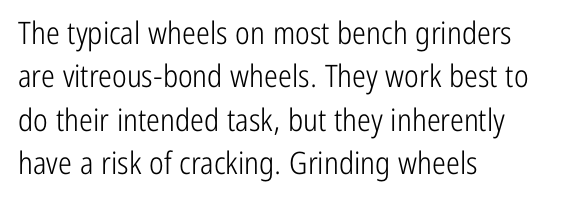
The image shows 31 px light, condensed sans-serif type, upright; set left-aligned, normal line spacing (1.4x), normal letter spacing, not underlined; low stroke contrast and a medium x-height.
